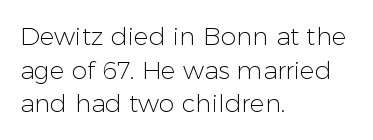
Honestly, there is no underline to notice here at all. When letters stand straight like this, we call the style roman or upright. The passage shown stacks its lines at a standard gap. Horizontal alignment here is leftward, the default for most running prose. Ink coverage per letter is moderate at most.
